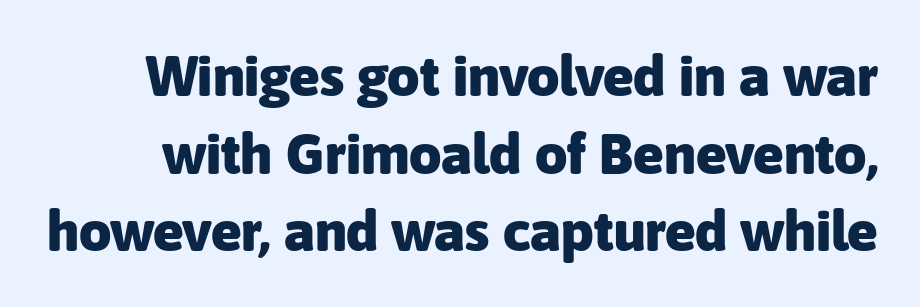
Q: Is the text bold? A: Yes.
Q: Is the text italic (slanted)? A: No, it is upright.
Q: Is the typeface a serif or a sans-serif typeface? A: Sans-serif.
Q: Is the text underlined? A: No.
Q: Is the spacing between letters normal or unusually wide? A: Normal.
Q: Is the spacing between lines tight, normal or loose? A: Normal.
Q: Width (condensed, normal, or wide)? A: Normal.
Q: Stroke contrast? A: Low.
Q: x-height? A: Medium.
Q: Monospaced? A: No.
